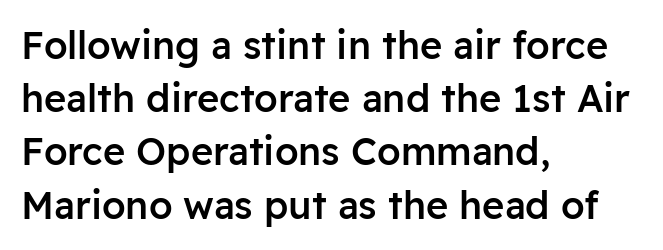
The lines sit at an ordinary, default distance from one another. The rendering uses natural spacing where letterforms have individual widths. The words here are not underlined. These lines were composed using upright roman letters.
